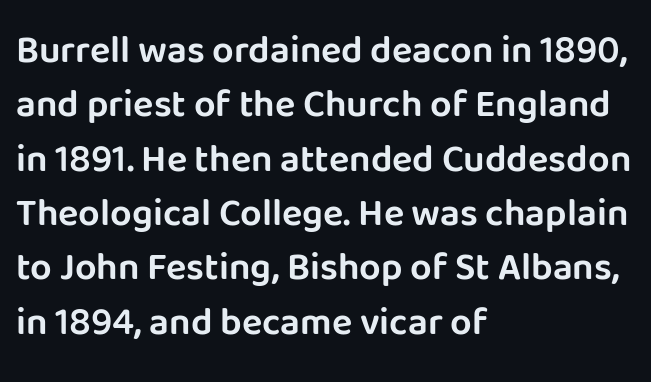
Q: Is the text italic (slanted)? A: No, it is upright.
Q: Is the typeface a serif or a sans-serif typeface? A: Sans-serif.
Q: Is the text underlined? A: No.
Q: How is the paragraph aligned? A: Left-aligned.
Q: Is the spacing between letters normal or unusually wide? A: Normal.
Q: Is the spacing between lines tight, normal or loose? A: Normal.
Q: Width (condensed, normal, or wide)? A: Normal.
Q: Stroke contrast? A: Low.
Q: x-height? A: Large.
Q: Monospaced? A: No.
